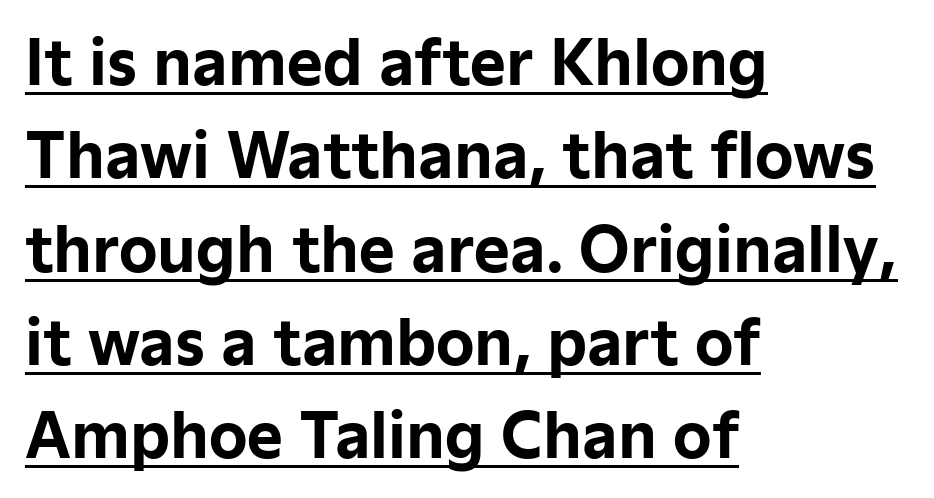
Q: Is the text bold? A: Yes.
Q: Is the text italic (slanted)? A: No, it is upright.
Q: Is the typeface a serif or a sans-serif typeface? A: Sans-serif.
Q: Is the text underlined? A: Yes.
Q: How is the paragraph aligned? A: Left-aligned.
Q: Is the spacing between letters normal or unusually wide? A: Normal.
Q: Is the spacing between lines tight, normal or loose? A: Normal.
Q: Width (condensed, normal, or wide)? A: Normal.
Q: Stroke contrast? A: Low.
Q: x-height? A: Medium.
Q: Monospaced? A: No.
